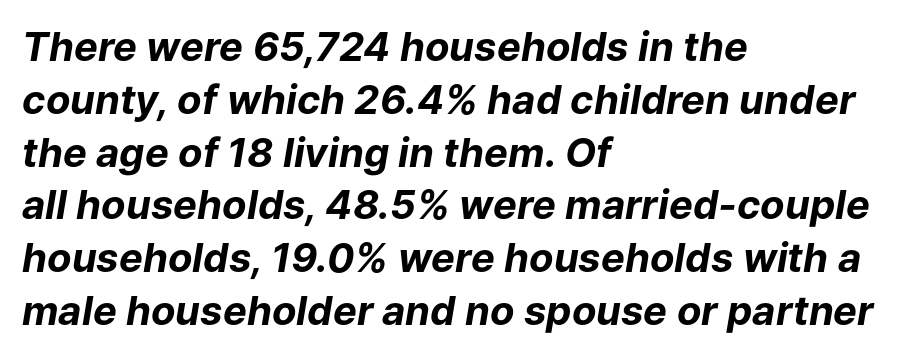
Q: Is the text bold? A: Yes.
Q: Is the text italic (slanted)? A: Yes, it leans right by about 9 degrees.
Q: Is the text underlined? A: No.
Q: How is the paragraph aligned? A: Left-aligned.
Q: Is the spacing between letters normal or unusually wide? A: Normal.
Q: Is the spacing between lines tight, normal or loose? A: Normal.
Q: Width (condensed, normal, or wide)? A: Normal.
Q: Stroke contrast? A: Low.
Q: x-height? A: Medium.
Q: Monospaced? A: No.
